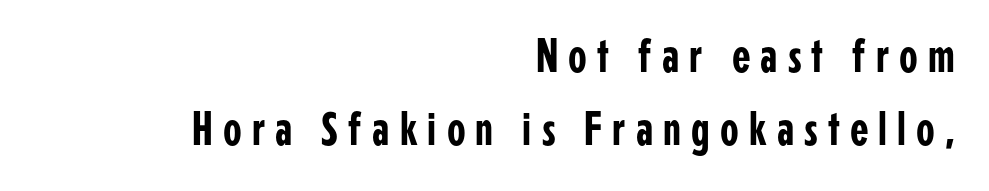
{"serif": "no", "italic": "no", "width": "condensed", "stroke_contrast": "low", "x_height": "medium", "monospaced": "no", "underline": "no", "align": "right", "line_spacing": "normal", "line_spacing_ratio": 1.53, "letter_spacing": "wide", "letter_spacing_em": 0.21, "glyph_px": 48}
